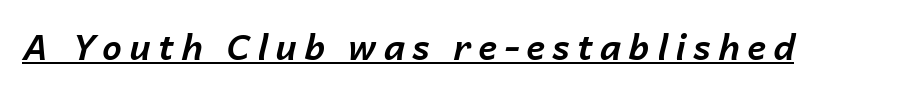
{"italic": "yes", "lean": "right", "slant_degrees": 14, "bold": "yes", "weight": "bold", "width": "normal", "stroke_contrast": "low", "x_height": "medium", "monospaced": "no", "underline": "yes", "letter_spacing": "wide", "letter_spacing_em": 0.21, "glyph_px": 35}
